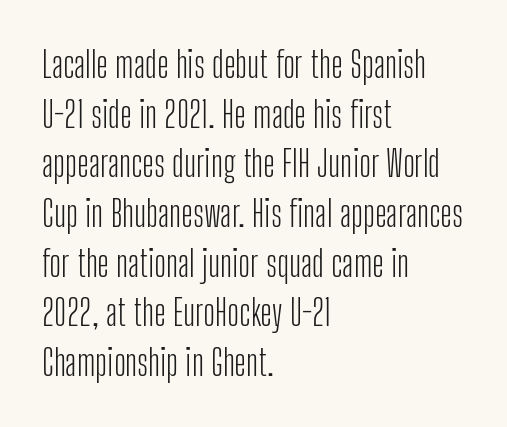
{"serif": "no", "italic": "no", "bold": "no", "weight": "light", "width": "condensed", "stroke_contrast": "low", "x_height": "medium", "monospaced": "no", "underline": "no", "align": "left", "line_spacing": "normal", "line_spacing_ratio": 1.38, "letter_spacing": "normal", "letter_spacing_em": 0.0, "glyph_px": 36}
